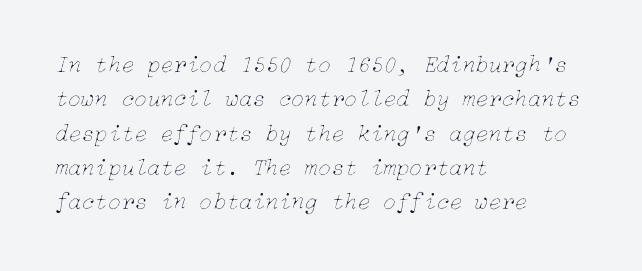
Yep, that's italic — everything's leaning. Unbolded letterforms with no extra heft. Quick note: interline space is typical. The typesetter chose a ragged-right arrangement here. Glance below the letters and you will spot only blank space.
